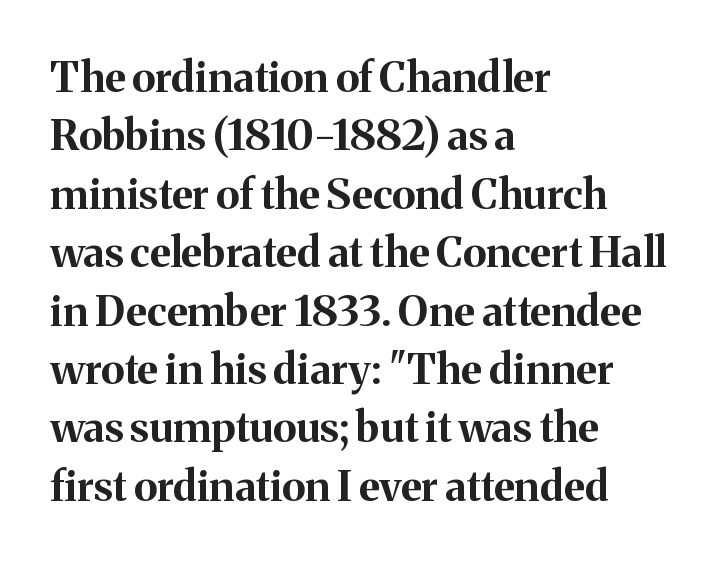
The rendering shows small feet on the letterforms — a serif design. The lines are quadded left. Does the weight exceed regular? Yes, all the way to bold. Horizontal bands of white between lines are of average thickness.
